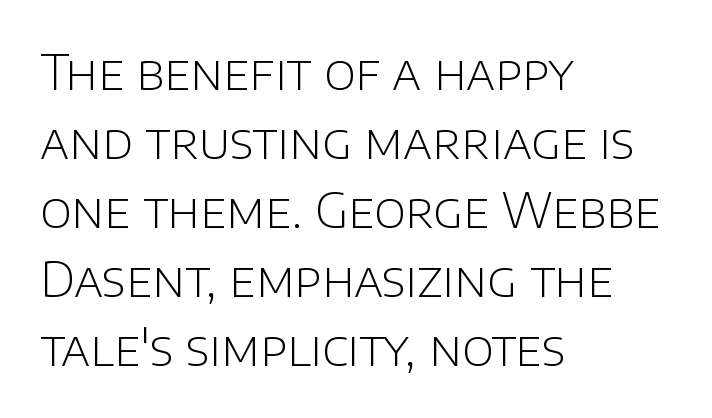
Successive baselines arrive at the customary interval. The passage shown has conventional tracking throughout. Plain, unruled lines of type. The axis of the letterforms is exactly vertical. Short and long lines alike share a common starting point at left.
